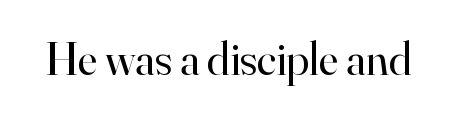
{"serif": "yes", "italic": "no", "bold": "no", "weight": "regular", "width": "normal", "stroke_contrast": "high", "x_height": "small", "monospaced": "no", "underline": "no", "letter_spacing": "normal", "letter_spacing_em": 0.0, "glyph_px": 46}
